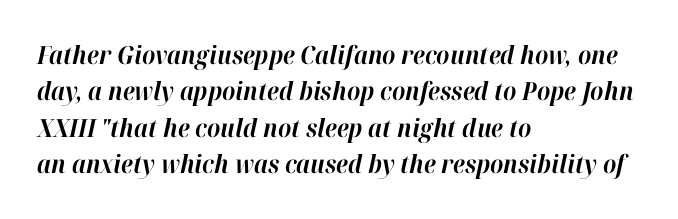
Q: Is the text bold? A: Yes.
Q: Is the text italic (slanted)? A: Yes, it leans right by about 12 degrees.
Q: Is the text underlined? A: No.
Q: How is the paragraph aligned? A: Left-aligned.
Q: Is the spacing between letters normal or unusually wide? A: Normal.
Q: Is the spacing between lines tight, normal or loose? A: Normal.
